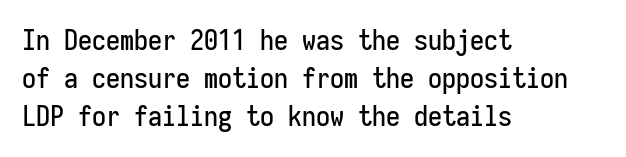
Q: Is the text italic (slanted)? A: No, it is upright.
Q: Is the typeface a serif or a sans-serif typeface? A: Sans-serif.
Q: Is the text underlined? A: No.
Q: How is the paragraph aligned? A: Left-aligned.
Q: Is the spacing between letters normal or unusually wide? A: Normal.
Q: Is the spacing between lines tight, normal or loose? A: Normal.
Q: Width (condensed, normal, or wide)? A: Condensed.
Q: Stroke contrast? A: Low.
Q: x-height? A: Medium.
Q: Monospaced? A: Yes.
